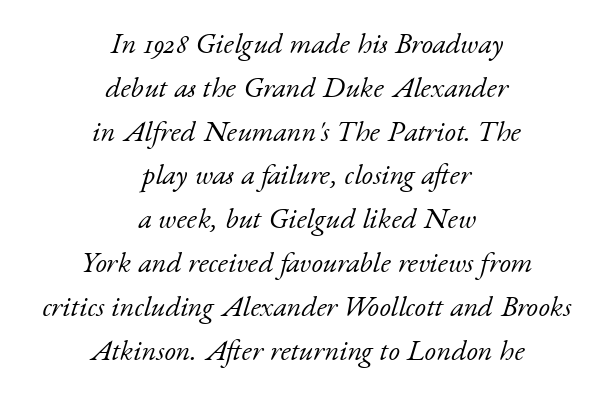
Check the space under the baseline: it is left empty. The rendering positions every line midway between the sides. This sample uses a serif face. Compared with typical paragraphs, the rows here are spaced about the same. The font is comparable to plain body text, perhaps lighter. No extra tracking has been applied to these lines.
